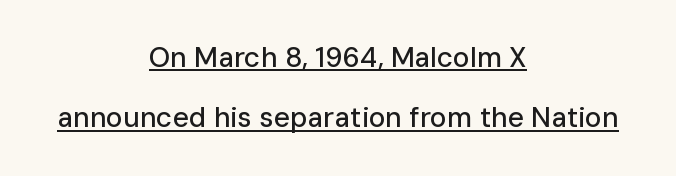
The image shows 28 px sans-serif type, upright; set centered, loose line spacing (2.15x), normal letter spacing, underlined; low stroke contrast and a medium x-height.
